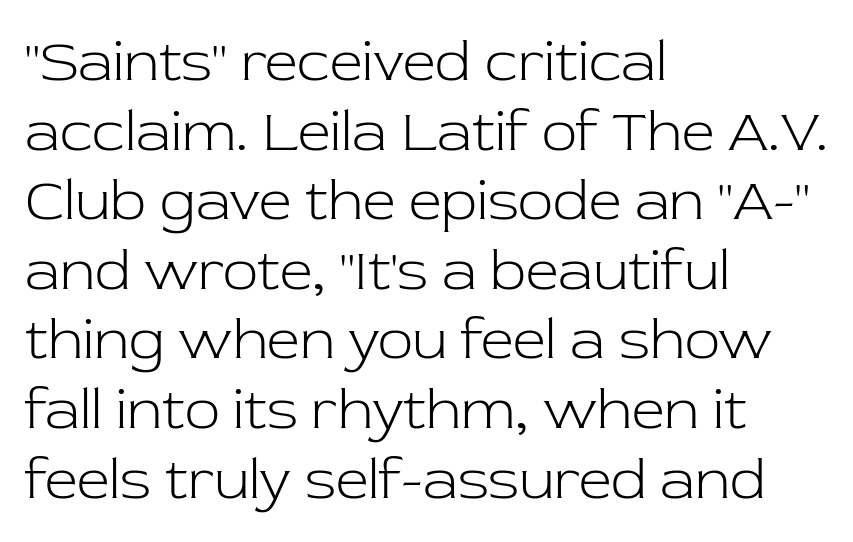
Each letter keeps its own natural width here, so spacing adapts to shape. The specimen omits any rule beneath the text block's lines. Stems and bowls with no extra thickness — not bold. A classic flush-left, rag-right setting is used for this passage. You could call the tracking neutral — neither tight nor loose. Italic? Not at all — the glyphs are vertical.
